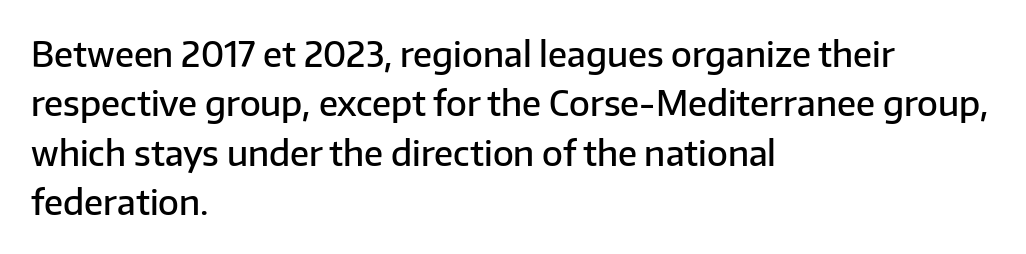
Q: Is the text bold? A: Semi-bold.
Q: Is the text italic (slanted)? A: No, it is upright.
Q: Is the typeface a serif or a sans-serif typeface? A: Sans-serif.
Q: Is the text underlined? A: No.
Q: How is the paragraph aligned? A: Left-aligned.
Q: Is the spacing between letters normal or unusually wide? A: Normal.
Q: Is the spacing between lines tight, normal or loose? A: Normal.
Q: Width (condensed, normal, or wide)? A: Normal.
Q: Stroke contrast? A: Low.
Q: x-height? A: Medium.
Q: Monospaced? A: No.
